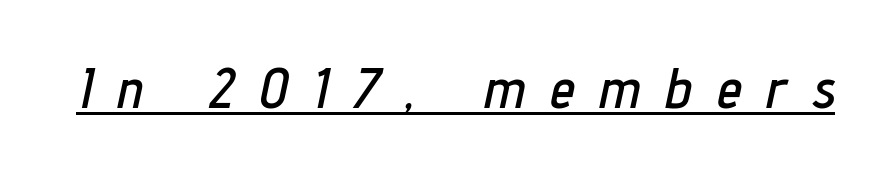
Note the varied advance widths — an 'i' is clearly narrower than an 'm'. Emphasis-style slanted type is in use. Honestly, the underline is the first thing you notice here. The letters are spread apart with noticeably loose tracking.
